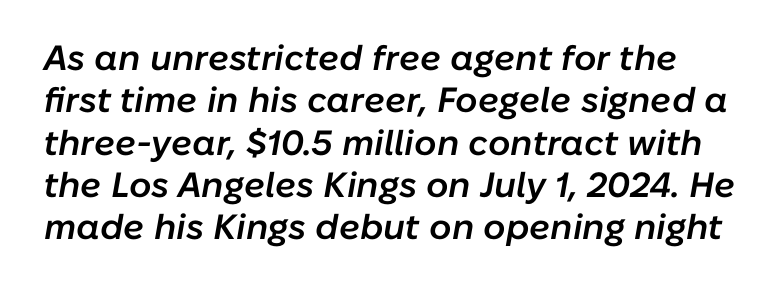
Look at the stroke-to-counter ratio: somewhat heavy, a semibold. Think of a printed novel: that variable character pitch is what you see here. Check the space under the baseline: it is left empty. Every character sits at an angle, as italics do.
